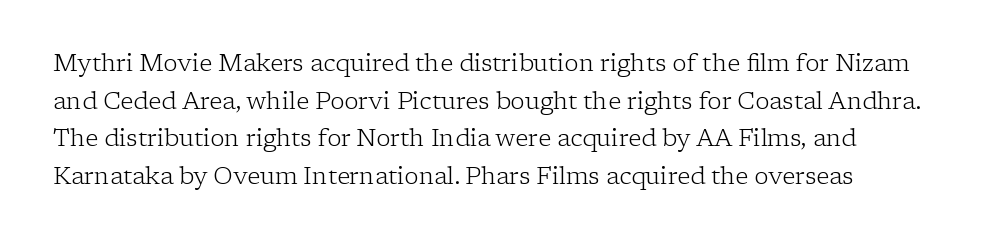
The image shows 24 px text type, upright; set left-aligned, normal line spacing (1.57x), normal letter spacing, not underlined.
